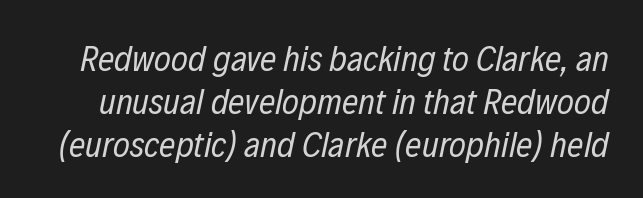
The passage shown has conventional tracking throughout. The letters advance in unequal steps, a hallmark of proportional type. Would a proofreader flag this as italicized? Yes. The baseline area is clear. The face looks like a standard text weight, possibly lighter.
